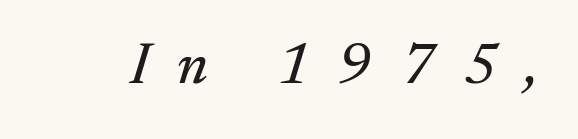
Characters are canted at an angle relative to the baseline's perpendicular. Think of a printed novel: that variable character pitch is what you see here. The space directly below the letters is spotless. What kind of face is this? One with serifs.
